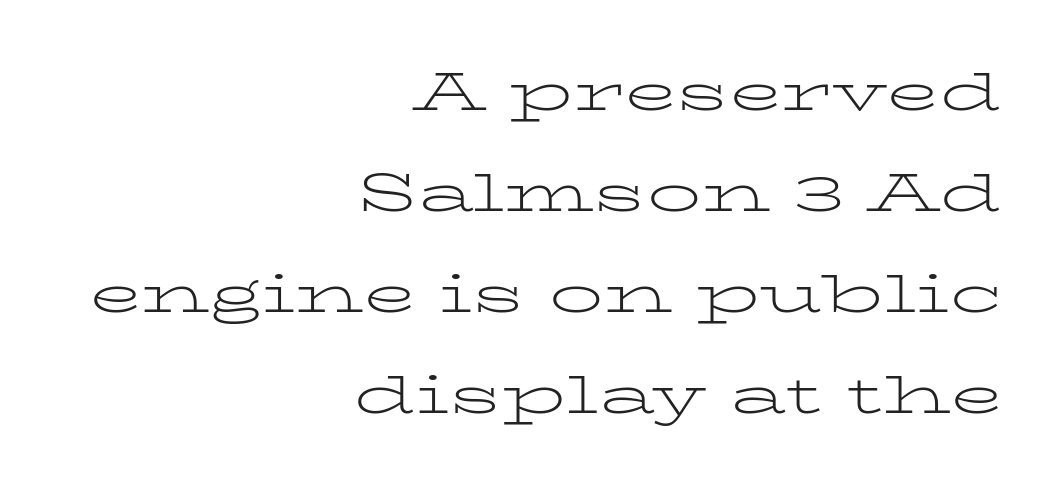
Caption: standard tracking, unaltered. Reading down the block, your eye finds every line finishing at a fixed right position. The characters display serif detailing at their extremities. Unlike italic type, these characters show no tilt at all.
